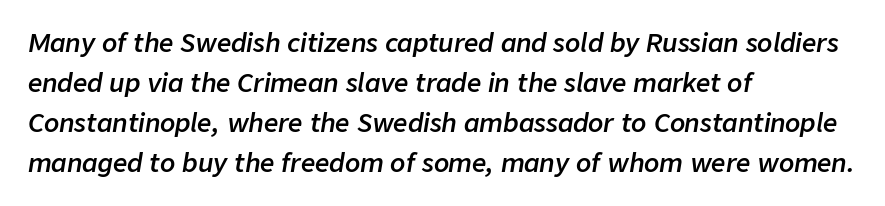
{"italic": "yes", "lean": "right", "slant_degrees": 9, "bold": "semi", "underline": "no", "align": "left", "line_spacing": "normal", "line_spacing_ratio": 1.6, "letter_spacing": "normal", "letter_spacing_em": 0.0, "glyph_px": 25}
